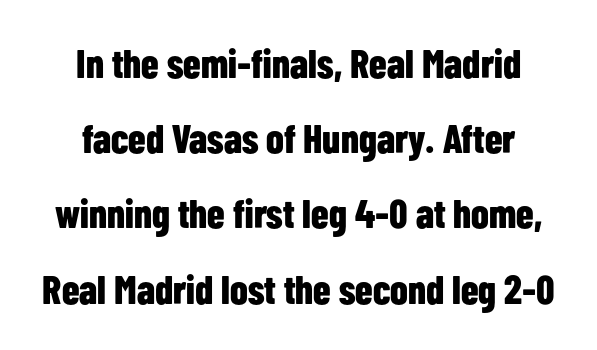
The image shows 40 px bold, condensed sans-serif type, upright; set line spacing 1.88x, normal letter spacing, not underlined; low stroke contrast and a medium x-height.
